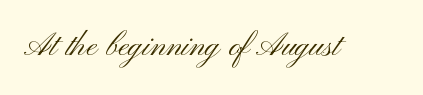
Q: Is the text bold? A: No.
Q: Is the text italic (slanted)? A: Yes.
Q: Is the typeface a serif or a sans-serif typeface? A: Sans-serif.
Q: Is the text underlined? A: No.
Q: Is the spacing between letters normal or unusually wide? A: Normal.
Q: Width (condensed, normal, or wide)? A: Wide.
Q: Stroke contrast? A: Medium.
Q: x-height? A: Small.
Q: Monospaced? A: No.
